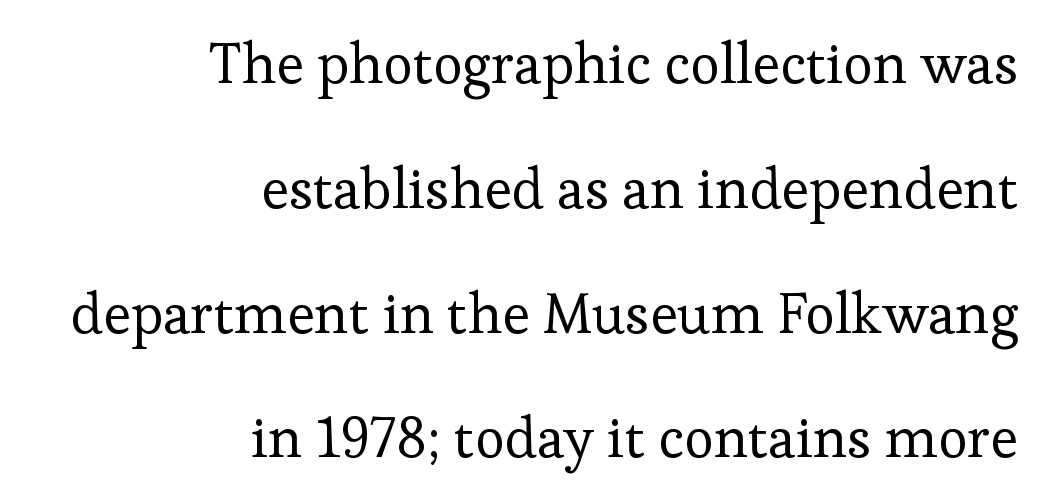
The face used here is seriffed, in the tradition of book romans. The foot of each line stays bare and open. Default kerning and tracking; the words read as compact shapes. What's the leading like? Stretched, with rows far apart. The letters stand upright; this is a roman face.
